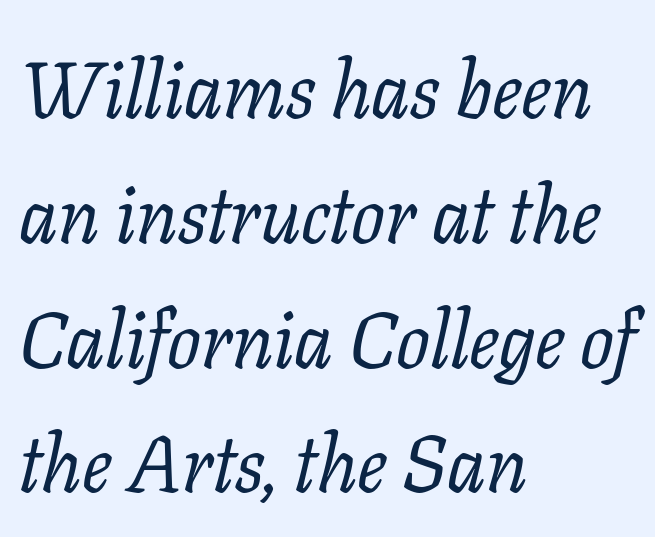
The image shows 79 px regular-weight serif type, italic (leaning right); set left-aligned, normal line spacing (1.58x), normal letter spacing, not underlined; low stroke contrast and a medium x-height.
